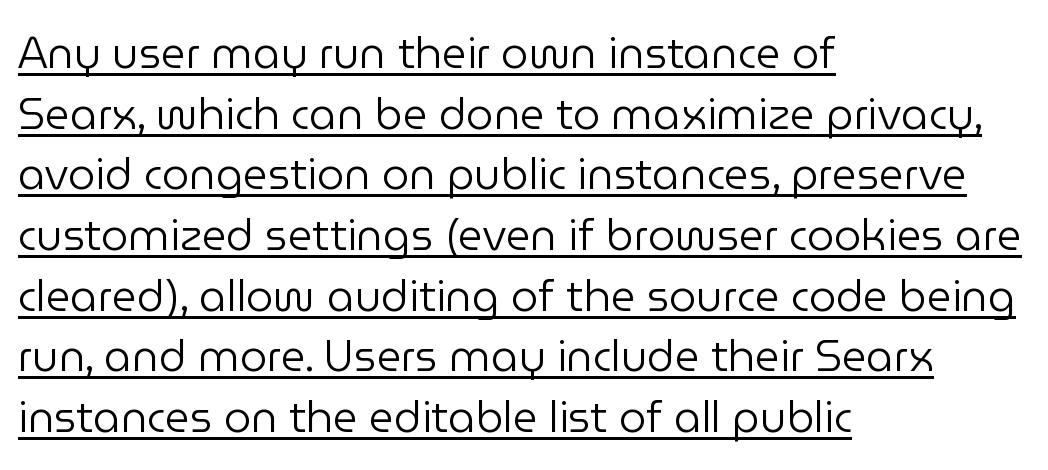
The image shows 43 px regular-weight sans-serif type, upright; set left-aligned, normal line spacing (1.41x), normal letter spacing, underlined; low stroke contrast and a medium x-height.
